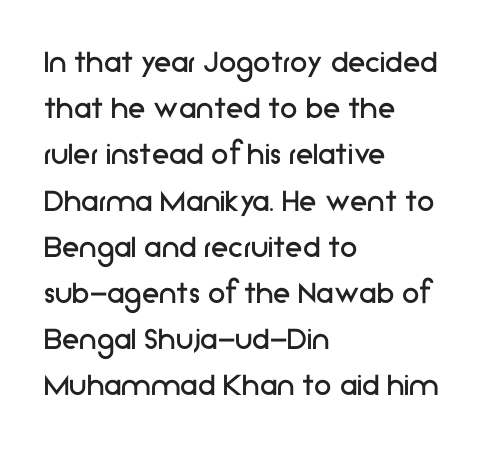
Q: Is the text bold? A: No.
Q: Is the text italic (slanted)? A: No, it is upright.
Q: Is the typeface a serif or a sans-serif typeface? A: Sans-serif.
Q: Is the text underlined? A: No.
Q: How is the paragraph aligned? A: Left-aligned.
Q: Is the spacing between letters normal or unusually wide? A: Normal.
Q: Is the spacing between lines tight, normal or loose? A: Normal.
Q: Width (condensed, normal, or wide)? A: Normal.
Q: Stroke contrast? A: Low.
Q: x-height? A: Medium.
Q: Monospaced? A: No.
